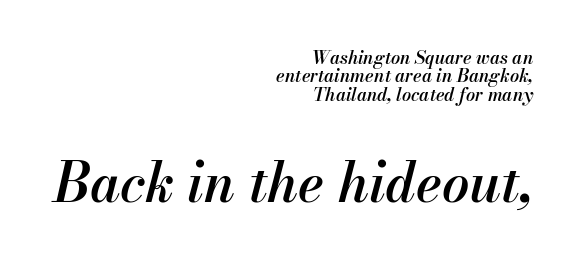
The image shows 54 px semibold type, italic (leaning right); set right-aligned, tight line spacing (1.02x), normal letter spacing, not underlined; the second (bottom) block is 3.0x larger; medium stroke contrast and a small x-height.
